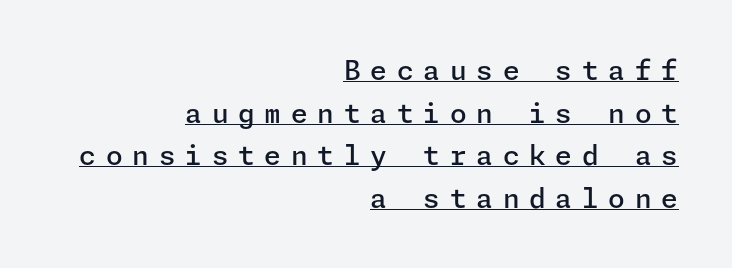
The typesetter chose a ragged-left arrangement here. Glyph-to-glyph distance is far greater than everyday printed text. Somebody hit Ctrl+U on this one — the words are underlined. Upright lettering throughout. Compared with typical paragraphs, the rows here are spaced about the same.
